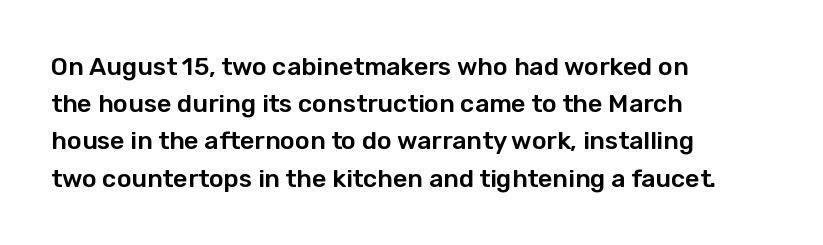
{"italic": "no", "underline": "no", "align": "left", "line_spacing": "normal", "line_spacing_ratio": 1.49, "letter_spacing": "normal", "letter_spacing_em": 0.0, "glyph_px": 25}
